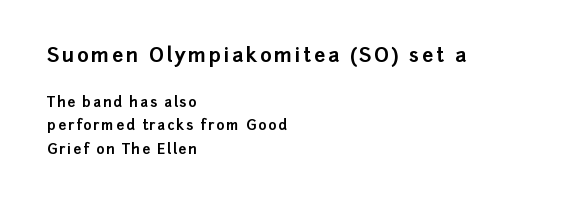
One glance says typical: line gaps are just what's usual. The text block is weighted toward the left margin, trailing off unevenly rightward. In terms of posture, this sample is upright. Unmarked baselines from the first word to the last. Reading top to bottom, the characters get smaller at the block break. Students, this is bold: see how much ink each stroke carries.
